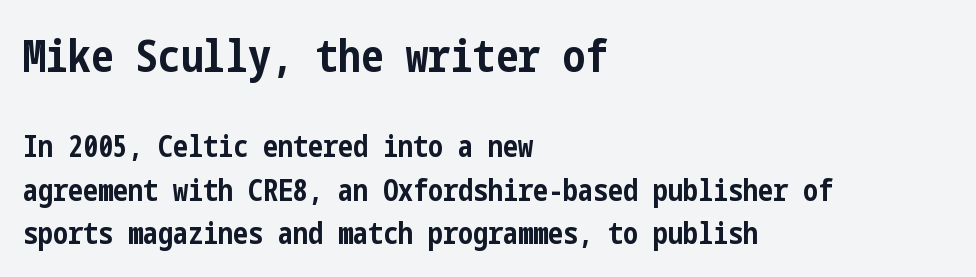
Words float on clear page, feet unadorned. Which margin do the lines hug? The left one — the right edge is uneven. Serifs: no, the terminals of the letterforms are clean. A typesetter would mark this as roman, not italic.
